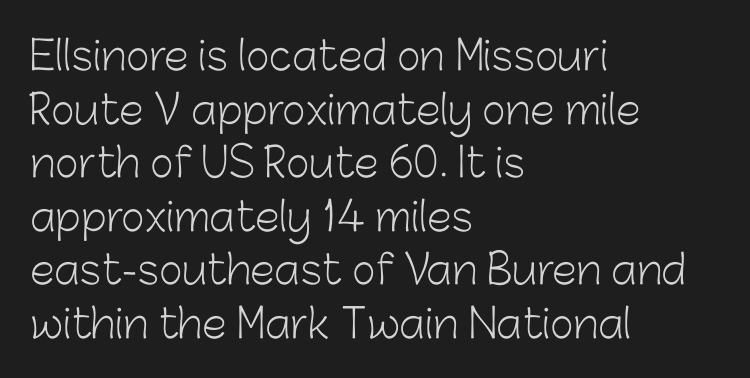
{"serif": "no", "italic": "no", "bold": "no", "weight": "light", "width": "normal", "stroke_contrast": "low", "x_height": "medium", "monospaced": "no", "underline": "no", "align": "left", "line_spacing": "normal", "line_spacing_ratio": 1.34, "letter_spacing": "normal", "letter_spacing_em": 0.0, "glyph_px": 40}
